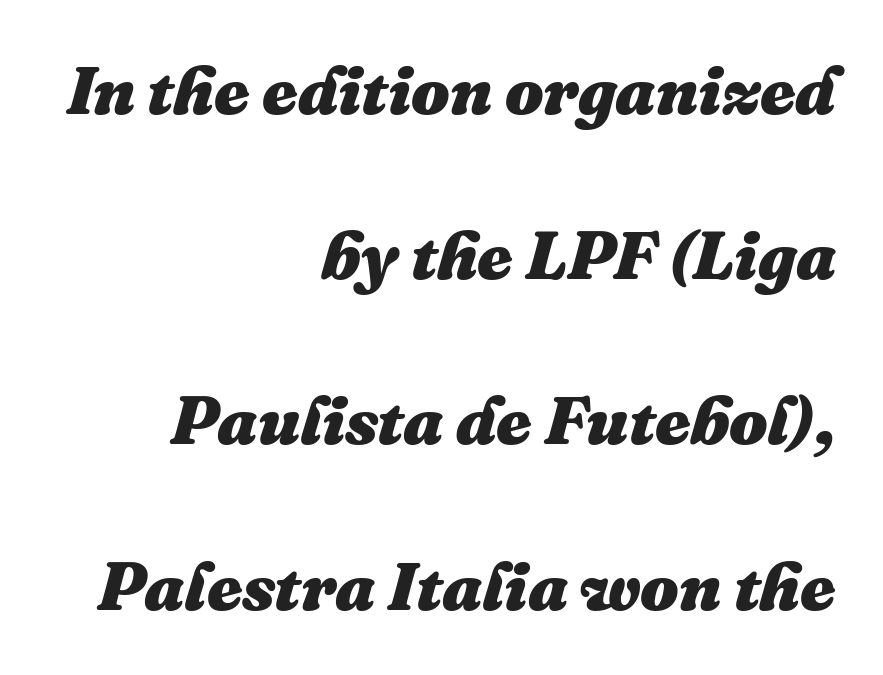
Look at the stroke-to-counter ratio: heavy, a bold. This sample has the flowing, uneven cadence of proportional lettering. Rendered with sloped, italic letterforms. Is the letter spacing exaggerated? No — it looks like the ordinary default. Honestly, the rows look like they've been pulled way apart.
